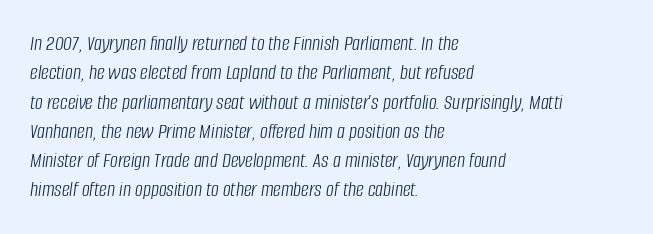
The image shows 22 px text type, italic (leaning right); set left-aligned, normal line spacing (1.33x), normal letter spacing, not underlined.
